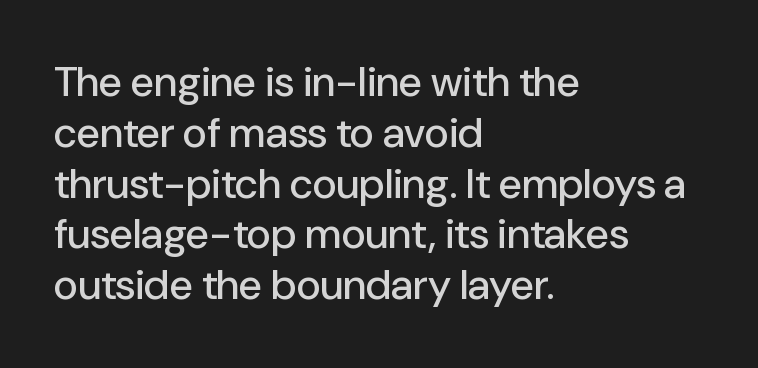
The image shows 42 px sans-serif type, upright; set left-aligned, line spacing 1.21x, normal letter spacing, not underlined; low stroke contrast and a medium x-height.
